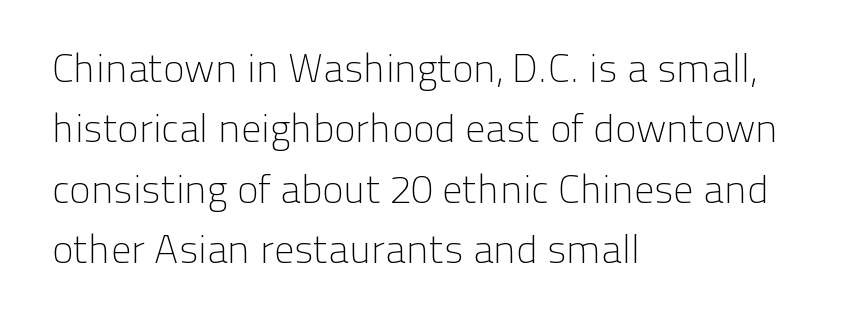
The image shows 40 px light sans-serif type, upright; set left-aligned, normal line spacing (1.51x), normal letter spacing, not underlined; low stroke contrast and a medium x-height.
